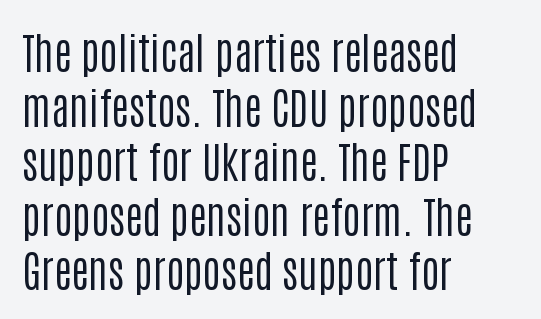
The image shows 43 px regular-weight, condensed sans-serif type, upright; set left-aligned, normal line spacing (1.27x), normal letter spacing, not underlined; low stroke contrast and a large x-height.
